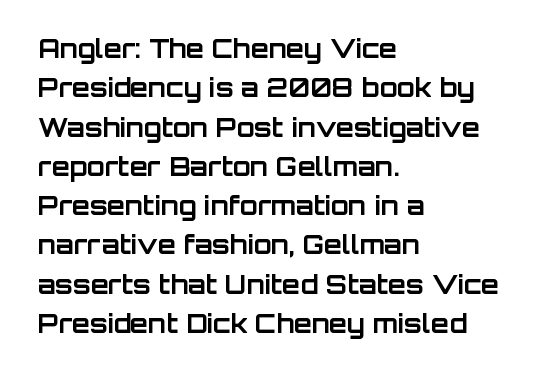
{"italic": "no", "bold": "yes", "underline": "no", "align": "left", "line_spacing": "normal", "line_spacing_ratio": 1.51, "letter_spacing": "normal", "letter_spacing_em": 0.0, "glyph_px": 26}
